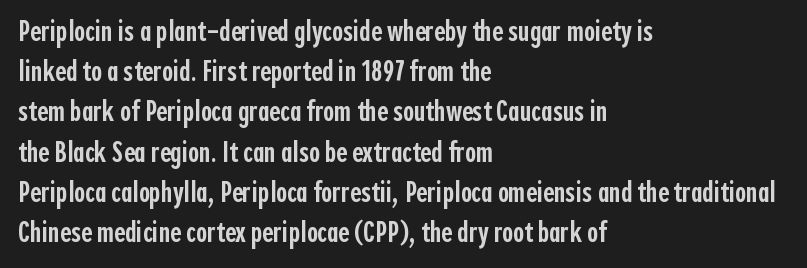
The image shows 30 px semibold, condensed sans-serif type, upright; set left-aligned, normal line spacing (1.34x), normal letter spacing, not underlined; a medium x-height.
